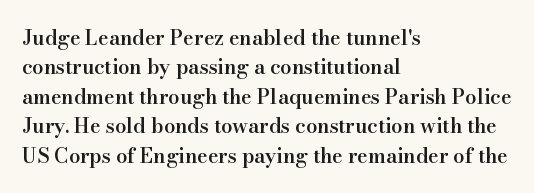
The image shows 20 px text type, upright; set left-aligned, normal line spacing (1.47x), normal letter spacing, not underlined.
